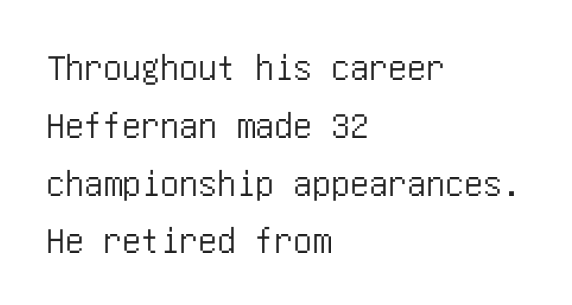
{"serif": "no", "italic": "no", "width": "condensed", "stroke_contrast": "low", "x_height": "large", "underline": "no", "align": "left", "line_spacing": "normal", "line_spacing_ratio": 1.52, "letter_spacing": "normal", "letter_spacing_em": 0.0, "glyph_px": 38}
